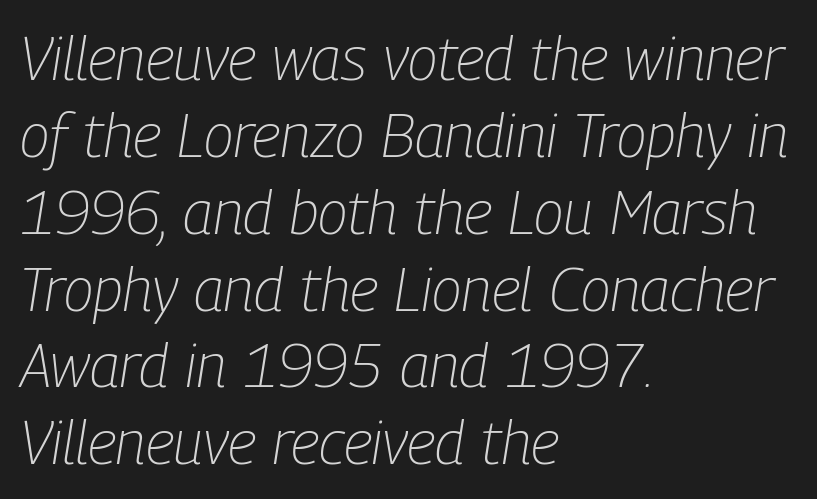
Q: Is the text bold? A: No.
Q: Is the text italic (slanted)? A: Yes, it leans right by about 9 degrees.
Q: Is the text underlined? A: No.
Q: How is the paragraph aligned? A: Left-aligned.
Q: Is the spacing between letters normal or unusually wide? A: Normal.
Q: Is the spacing between lines tight, normal or loose? A: Normal.
Q: Width (condensed, normal, or wide)? A: Condensed.
Q: Stroke contrast? A: Low.
Q: x-height? A: Medium.
Q: Monospaced? A: No.
